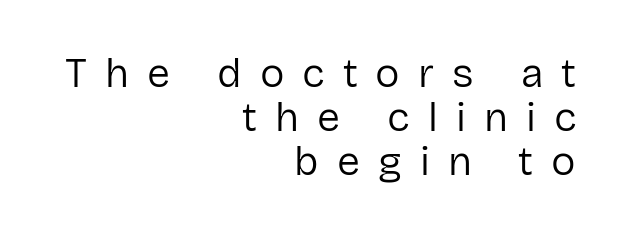
The image shows 41 px regular-weight sans-serif type, upright; set right-aligned, tight line spacing (1.07x), unusually wide letter spacing (+0.44 em), not underlined; low stroke contrast and a medium x-height.
